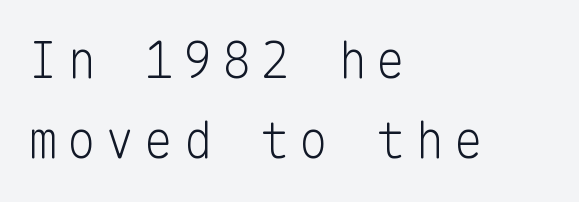
The image shows 49 px light sans-serif type, upright, monospaced; set left-aligned, normal line spacing (1.64x), not underlined; low stroke contrast and a medium x-height.
